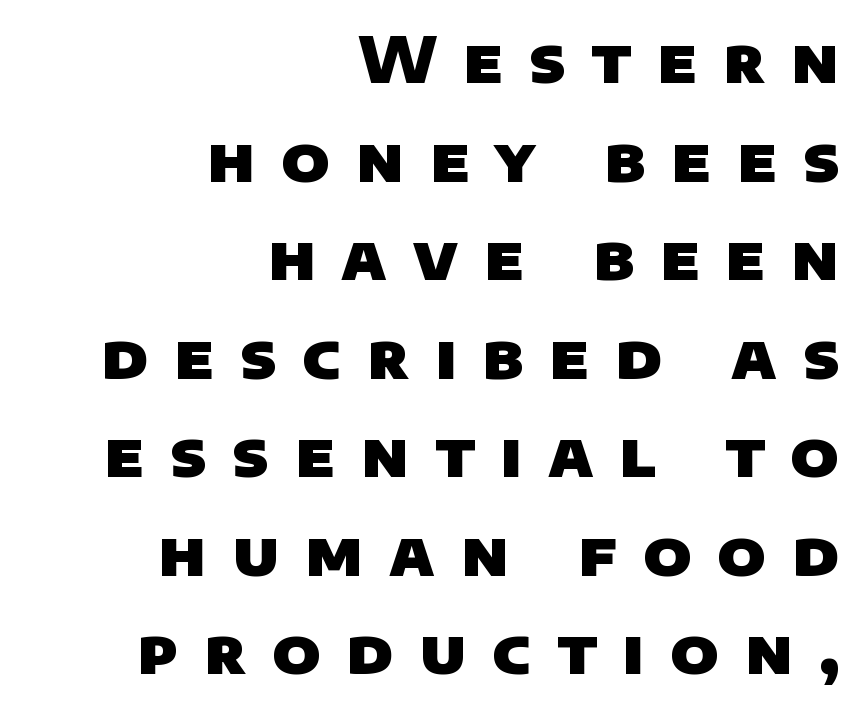
{"serif": "no", "bold": "yes", "weight": "heavy", "width": "normal", "stroke_contrast": "low", "x_height": "large", "monospaced": "no", "underline": "no", "align": "right", "line_spacing": "normal", "line_spacing_ratio": 1.59, "letter_spacing": "wide", "letter_spacing_em": 0.42, "glyph_px": 62}
